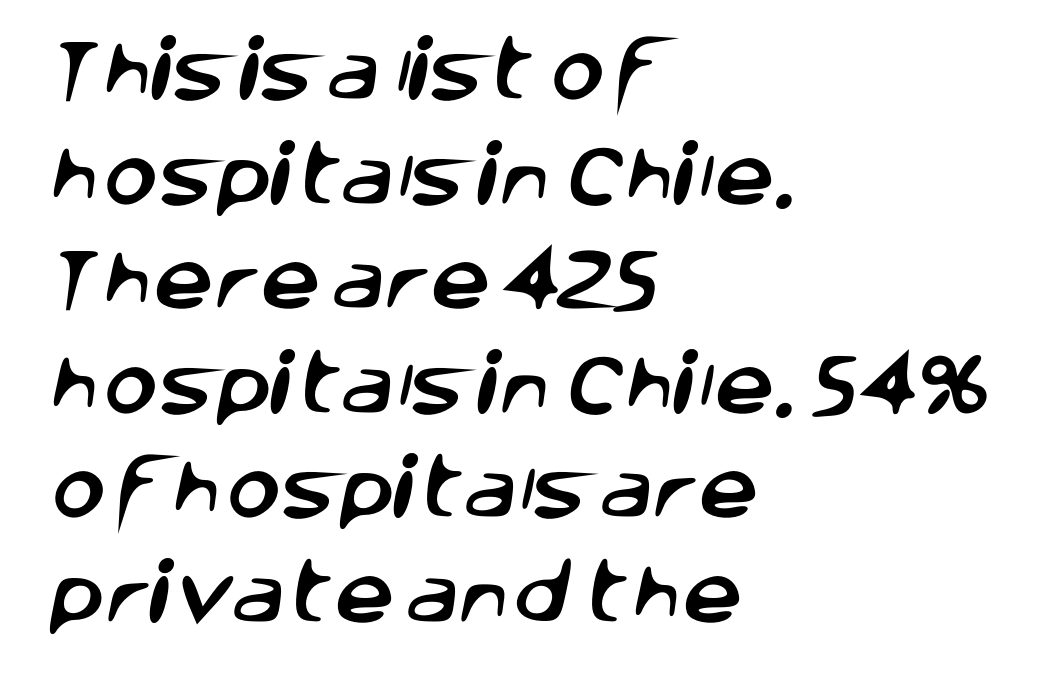
A normal amount of white space separates one row of letters from the next. Check the space under the baseline: it is left empty. The characters display no serif detailing; their extremities are plain. This sample is left-justified, so line endings fall wherever the words run out. Do the characters align in a grid? No, the font is proportional. Look at the tracking — it's just the regular setting, nothing added.
